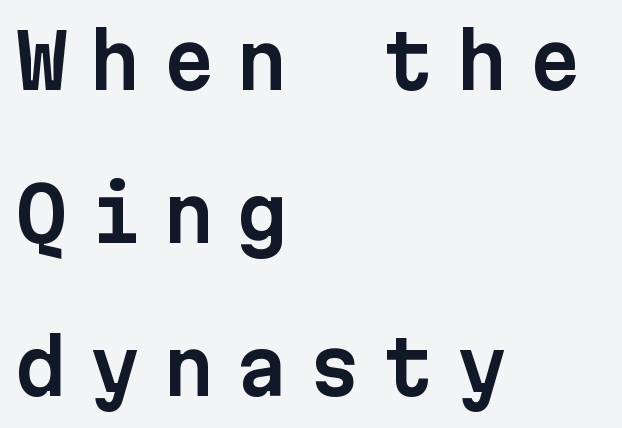
{"serif": "no", "italic": "no", "width": "normal", "stroke_contrast": "low", "x_height": "medium", "monospaced": "yes", "underline": "no", "align": "left", "line_spacing": "loose", "line_spacing_ratio": 2.07, "letter_spacing": "wide", "letter_spacing_em": 0.29, "glyph_px": 74}
